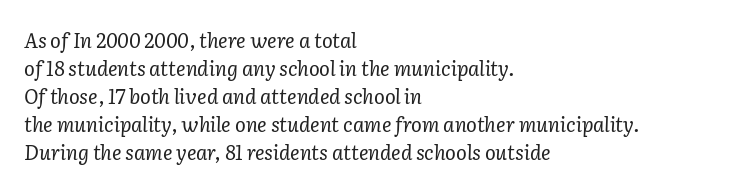
The rag falls on the right side of this text block. Bare-footed words on every line. Bold? No — there's no thickening of the strokes. The face used here is rendered with its standard letterfit.
